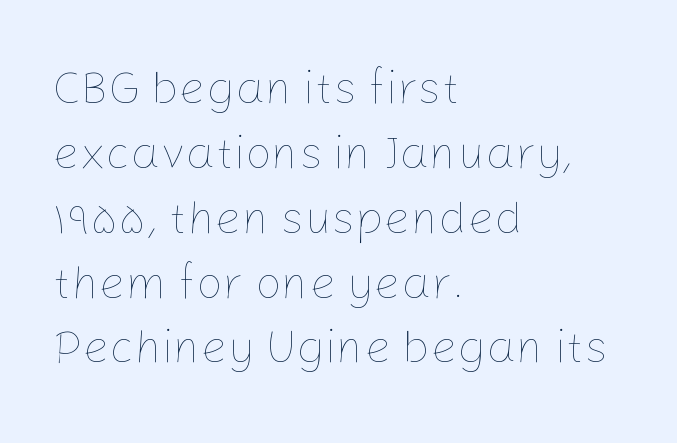
Proportional: the letters do not fall into vertical columns. No italicization has been applied; the sample stays upright. The rows are spaced the way most documents space them. Caption: multi-line text, flush left, ragged right.
